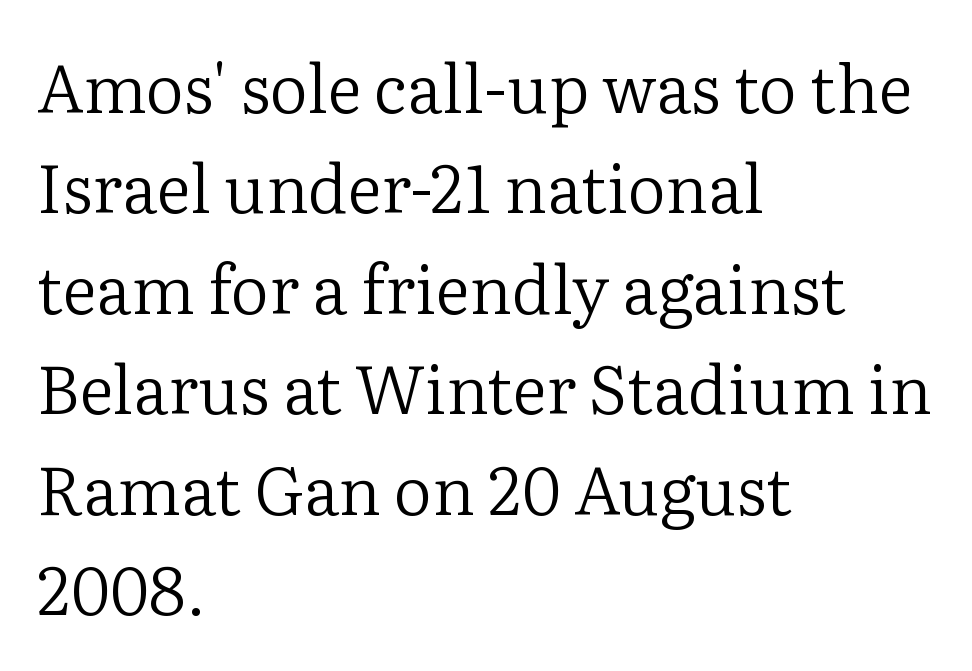
The line-height multiplier appears to be the usual default. Summary of weight: not heavy and not bold. Old-style or modern, the face here clearly has serifs. Ascenders rise straight up at ninety degrees. The horizontal fit of the characters is conventional and even. The rendering uses natural spacing where letterforms have individual widths.
